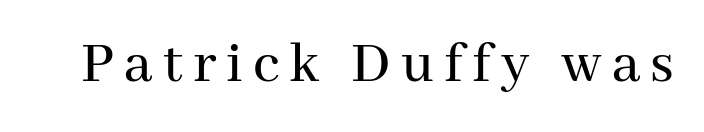
Q: Is the text italic (slanted)? A: No, it is upright.
Q: Is the typeface a serif or a sans-serif typeface? A: Serif.
Q: Is the text underlined? A: No.
Q: Width (condensed, normal, or wide)? A: Normal.
Q: Stroke contrast? A: Medium.
Q: x-height? A: Medium.
Q: Monospaced? A: No.
